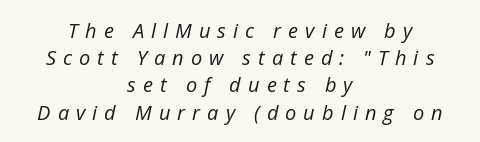
Q: Is the text bold? A: No.
Q: Is the text italic (slanted)? A: Yes, it leans right by about 12 degrees.
Q: Is the text underlined? A: No.
Q: How is the paragraph aligned? A: Centered.
Q: Is the spacing between letters normal or unusually wide? A: Unusually wide.
Q: Is the spacing between lines tight, normal or loose? A: Normal.
